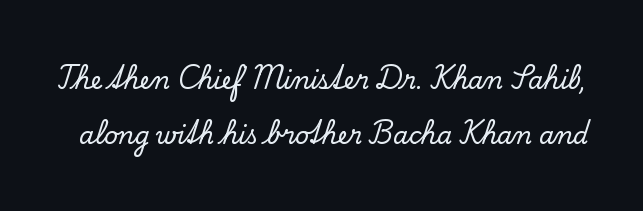
{"underline": "no", "line_spacing": "loose", "line_spacing_ratio": 2.28, "letter_spacing": "normal", "letter_spacing_em": 0.0, "glyph_px": 24}
